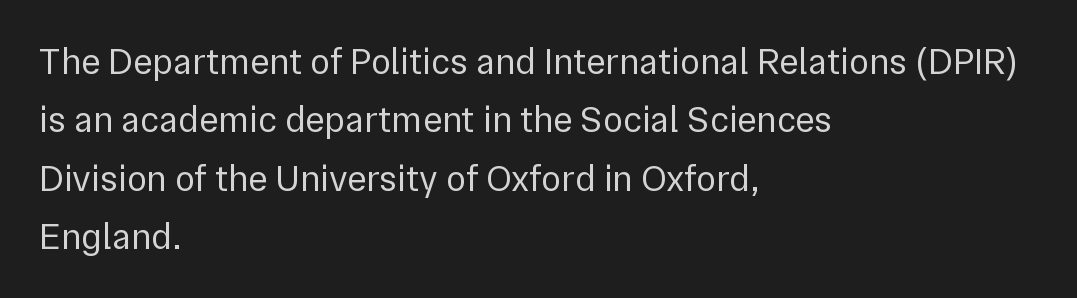
The image shows 37 px regular-weight sans-serif type, upright; set left-aligned, normal line spacing (1.58x), normal letter spacing, not underlined; a medium x-height.
